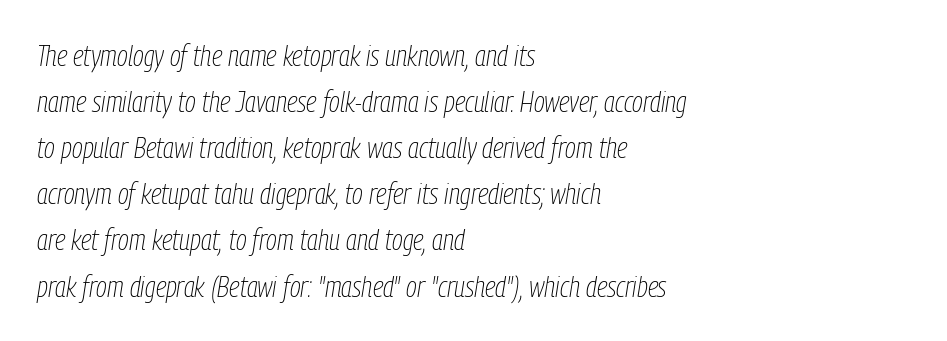
The image shows 29 px thin, condensed type, italic (leaning right); set left-aligned, normal line spacing (1.59x), normal letter spacing, not underlined; low stroke contrast and a medium x-height.
